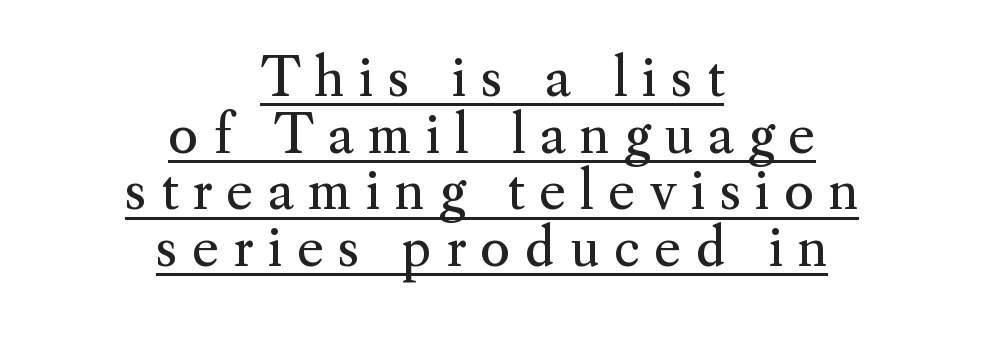
The image shows 52 px regular-weight serif type, upright; set centered, tight line spacing (1.09x), unusually wide letter spacing (+0.27 em), underlined; medium stroke contrast and a small x-height.
